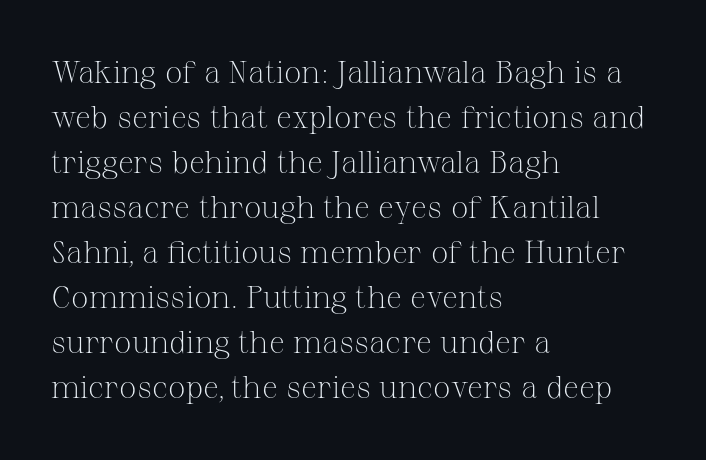
Q: Is the text bold? A: No.
Q: Is the text italic (slanted)? A: No, it is upright.
Q: Is the typeface a serif or a sans-serif typeface? A: Serif.
Q: Is the text underlined? A: No.
Q: How is the paragraph aligned? A: Left-aligned.
Q: Is the spacing between letters normal or unusually wide? A: Normal.
Q: Is the spacing between lines tight, normal or loose? A: Normal.
Q: Width (condensed, normal, or wide)? A: Normal.
Q: Stroke contrast? A: Medium.
Q: x-height? A: Medium.
Q: Monospaced? A: No.
